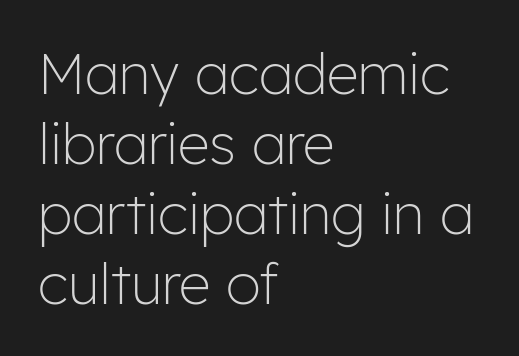
The image shows 56 px light sans-serif type, upright; set left-aligned, normal line spacing (1.25x), normal letter spacing, not underlined; low stroke contrast and a medium x-height.
